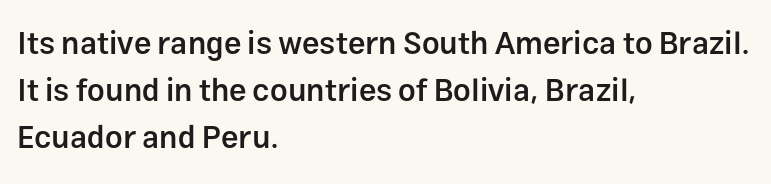
The letters stand straight up with perfectly vertical stems. A typesetter would call this leading conventional body-copy spacing. Students, this is semibold: more ink than regular, less than bold. A typesetter would label this face a sans.
